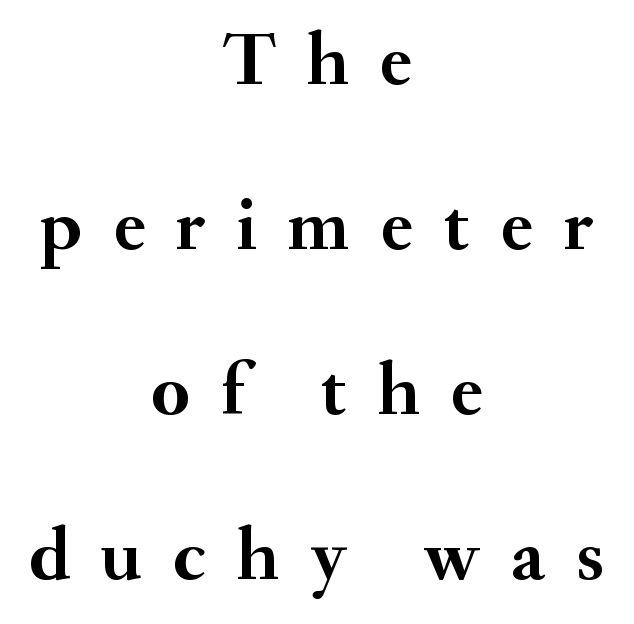
{"serif": "yes", "italic": "no", "bold": "yes", "weight": "semibold", "width": "normal", "stroke_contrast": "medium", "x_height": "small", "monospaced": "no", "underline": "no", "align": "center", "line_spacing": "loose", "line_spacing_ratio": 2.17, "letter_spacing": "wide", "letter_spacing_em": 0.41, "glyph_px": 76}
